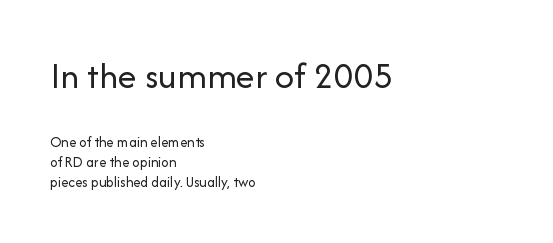
{"serif": "no", "italic": "no", "bold": "no", "weight": "regular", "width": "normal", "stroke_contrast": "low", "x_height": "medium", "monospaced": "no", "underline": "no", "align": "left", "line_spacing": "normal", "line_spacing_ratio": 1.35, "letter_spacing": "normal", "letter_spacing_em": 0.0, "larger_block": "first", "size_ratio": 2.53, "glyph_px": 38}
